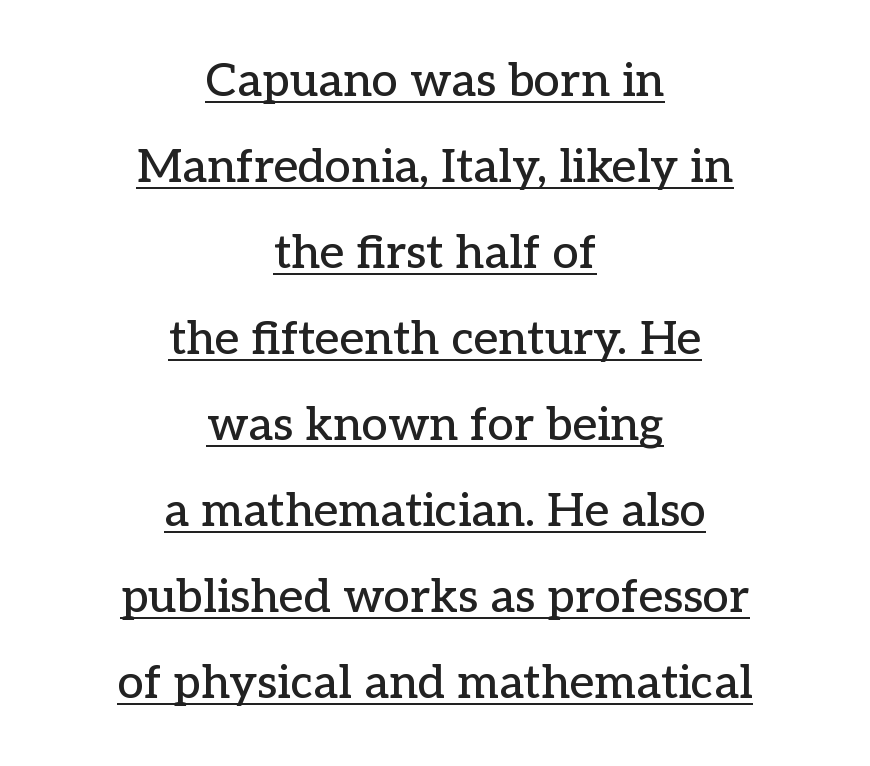
This rendering leaves character spacing at its baseline value. Posture: vertical. Here the designer chose a conventional face with non-uniform glyph widths. Emphasis is given by a line drawn under the lettering.
